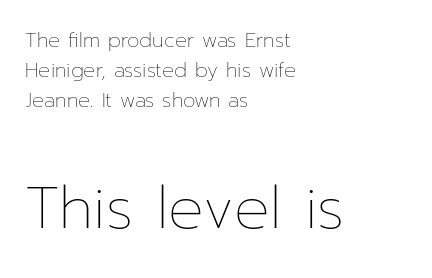
The rendering keeps characters at their native spacing. Letters have the restrained weight of plain body copy at most. Leading: standard. Caption: upper text group reduced, lower text group enlarged. Character widths vary here, with narrow letters taking less room than wide ones.
